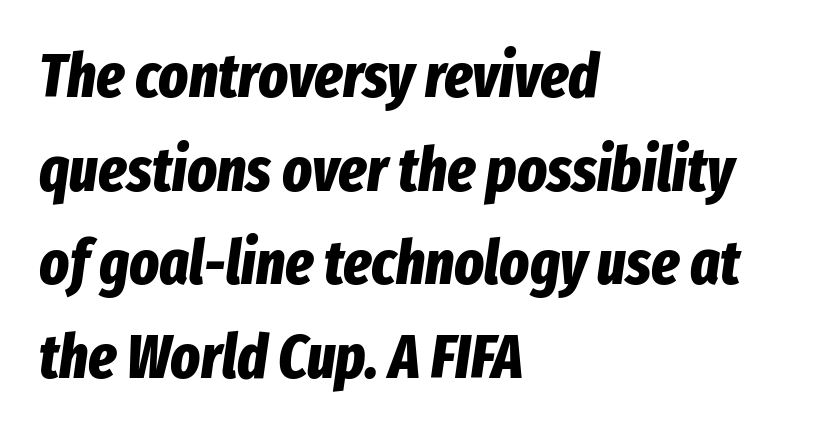
{"italic": "yes", "lean": "right", "slant_degrees": 8, "bold": "yes", "weight": "bold", "width": "condensed", "stroke_contrast": "low", "x_height": "medium", "monospaced": "no", "underline": "no", "align": "left", "line_spacing": "normal", "line_spacing_ratio": 1.51, "letter_spacing": "normal", "letter_spacing_em": 0.0, "glyph_px": 62}
